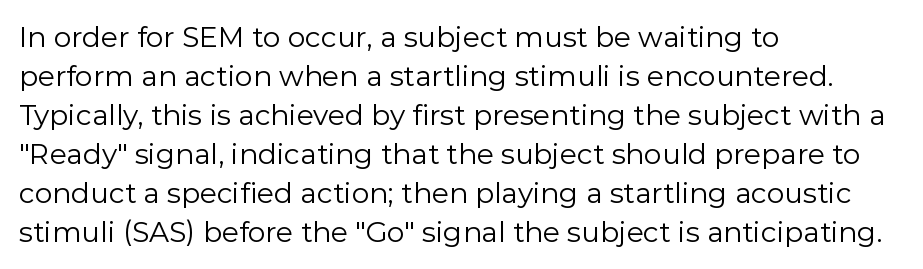
The image shows 28 px regular-weight sans-serif type, upright; set left-aligned, normal line spacing (1.39x), normal letter spacing, not underlined; low stroke contrast and a medium x-height.
